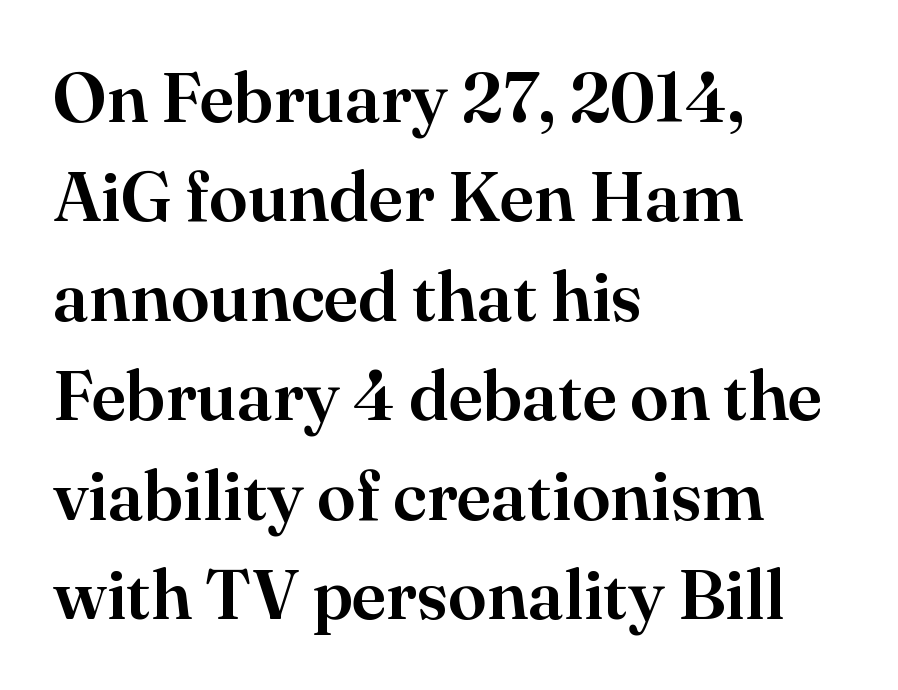
Q: Is the text italic (slanted)? A: No, it is upright.
Q: Is the typeface a serif or a sans-serif typeface? A: Serif.
Q: Is the text underlined? A: No.
Q: How is the paragraph aligned? A: Left-aligned.
Q: Is the spacing between letters normal or unusually wide? A: Normal.
Q: Is the spacing between lines tight, normal or loose? A: Normal.
Q: Width (condensed, normal, or wide)? A: Normal.
Q: Stroke contrast? A: High.
Q: x-height? A: Small.
Q: Monospaced? A: No.
